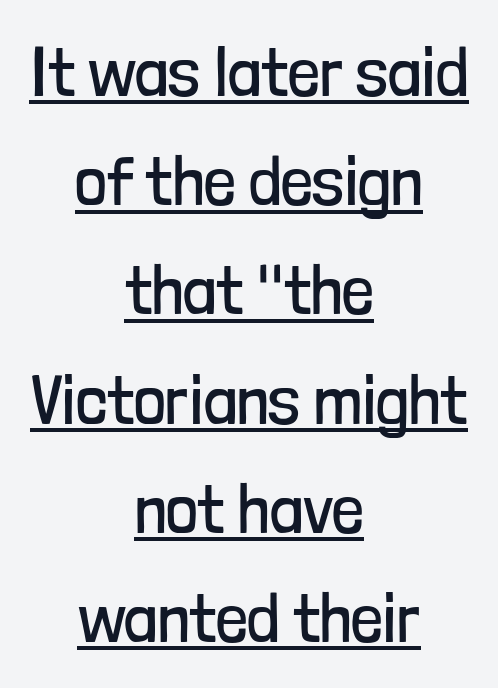
If you measured baseline to baseline, you'd find a middling distance. The face used here is a sans, in the tradition of grotesques and geometrics. Casual observation: everything's sitting right in the middle. Tracking here is standard; glyphs follow each other at the usual distance. This is the regular roman posture of the typeface.
